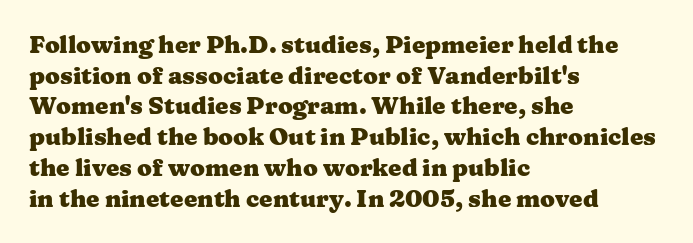
Q: Is the text bold? A: Yes.
Q: Is the text italic (slanted)? A: No, it is upright.
Q: Is the text underlined? A: No.
Q: How is the paragraph aligned? A: Left-aligned.
Q: Is the spacing between letters normal or unusually wide? A: Normal.
Q: Is the spacing between lines tight, normal or loose? A: Normal.
